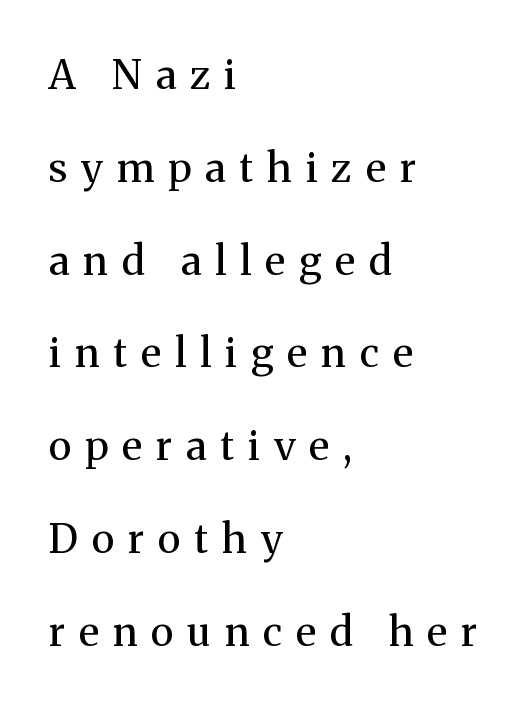
{"serif": "yes", "italic": "no", "bold": "no", "weight": "regular", "width": "normal", "stroke_contrast": "medium", "x_height": "medium", "monospaced": "no", "underline": "no", "align": "left", "line_spacing": "loose", "line_spacing_ratio": 2.32, "letter_spacing": "wide", "letter_spacing_em": 0.35, "glyph_px": 40}
